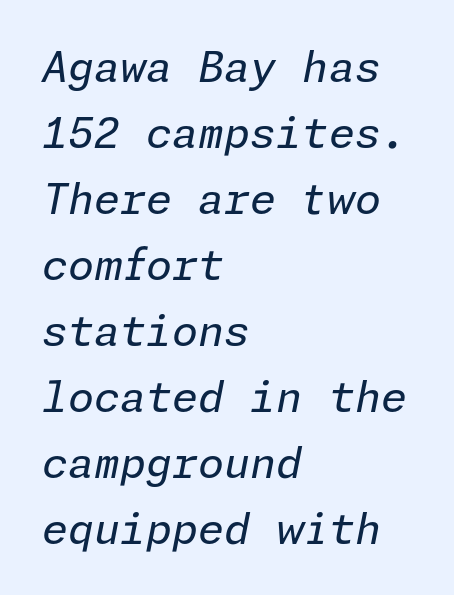
The image shows 42 px regular-weight type, italic (leaning right); set left-aligned, normal line spacing (1.57x), normal letter spacing, not underlined; low stroke contrast and a medium x-height.
